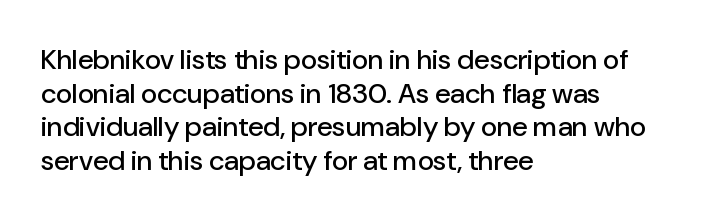
{"serif": "no", "italic": "no", "width": "normal", "stroke_contrast": "low", "x_height": "medium", "monospaced": "no", "underline": "no", "align": "left", "line_spacing_ratio": 1.2, "letter_spacing": "normal", "letter_spacing_em": 0.0, "glyph_px": 28}
